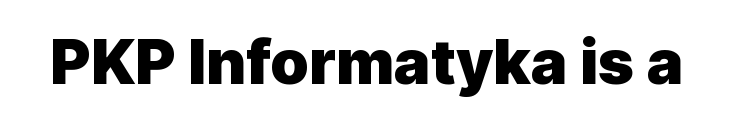
{"serif": "no", "italic": "no", "bold": "yes", "weight": "heavy", "width": "normal", "x_height": "medium", "monospaced": "no", "underline": "no", "letter_spacing": "normal", "letter_spacing_em": 0.0, "glyph_px": 62}
